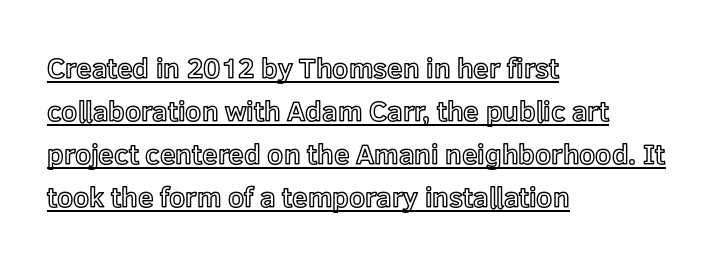
{"italic": "no", "width": "normal", "x_height": "medium", "monospaced": "no", "underline": "yes", "align": "left", "line_spacing": "normal", "line_spacing_ratio": 1.54, "letter_spacing": "normal", "letter_spacing_em": 0.0, "glyph_px": 28}
